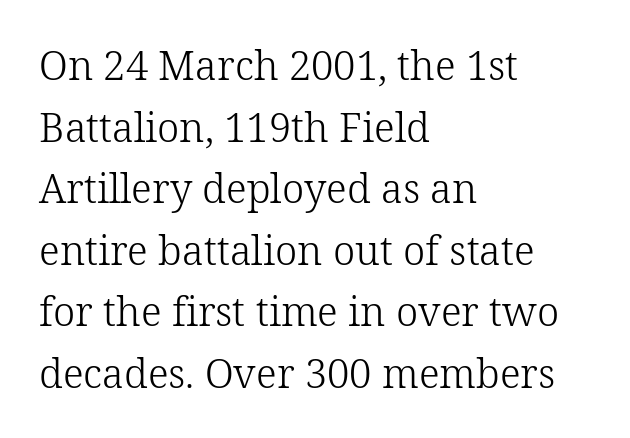
The image shows 40 px light serif type, upright; set left-aligned, normal line spacing (1.54x), normal letter spacing, not underlined; low stroke contrast and a medium x-height.
